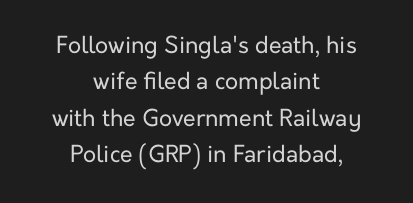
Q: Is the text bold? A: No.
Q: Is the text italic (slanted)? A: No, it is upright.
Q: Is the text underlined? A: No.
Q: How is the paragraph aligned? A: Centered.
Q: Is the spacing between letters normal or unusually wide? A: Normal.
Q: Is the spacing between lines tight, normal or loose? A: Normal.
